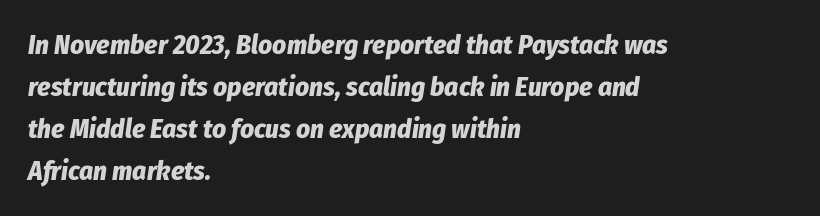
Q: Is the text bold? A: Yes.
Q: Is the text italic (slanted)? A: Yes, it leans right by about 8 degrees.
Q: Is the text underlined? A: No.
Q: How is the paragraph aligned? A: Left-aligned.
Q: Is the spacing between letters normal or unusually wide? A: Normal.
Q: Is the spacing between lines tight, normal or loose? A: Normal.
